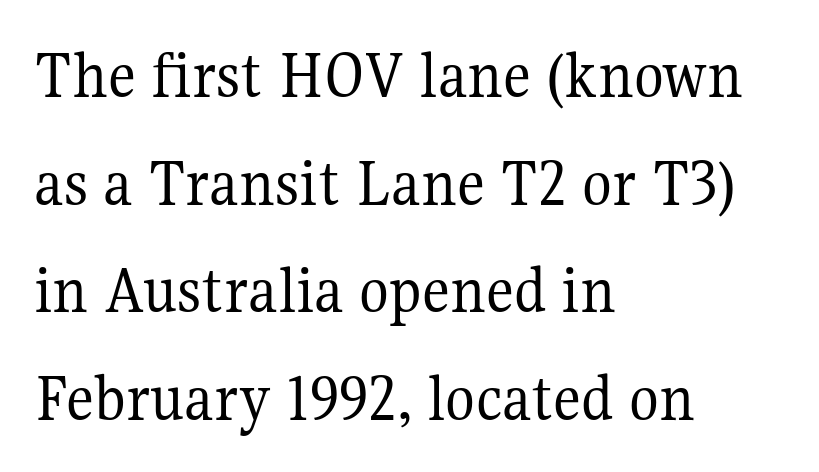
Q: Is the text bold? A: No.
Q: Is the text italic (slanted)? A: No, it is upright.
Q: Is the typeface a serif or a sans-serif typeface? A: Serif.
Q: Is the text underlined? A: No.
Q: How is the paragraph aligned? A: Left-aligned.
Q: Is the spacing between letters normal or unusually wide? A: Normal.
Q: Is the spacing between lines tight, normal or loose? A: Normal.
Q: Width (condensed, normal, or wide)? A: Normal.
Q: Stroke contrast? A: Medium.
Q: x-height? A: Medium.
Q: Monospaced? A: No.
